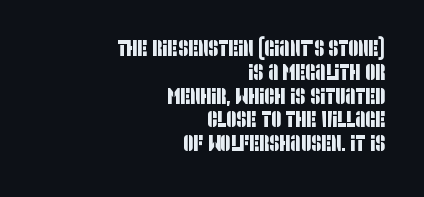
Descender tails drop into unmarked territory. Compared with typical body copy, the letter spacing here is the same. The text block is weighted toward the right margin, trailing off unevenly leftward. Closely set lines give the paragraph a compact silhouette.
